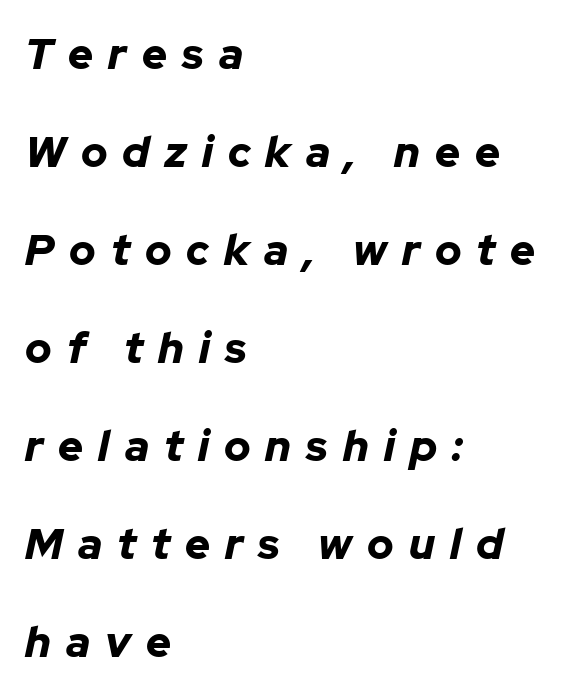
{"italic": "yes", "lean": "right", "slant_degrees": 12, "bold": "yes", "weight": "bold", "width": "normal", "stroke_contrast": "low", "x_height": "medium", "monospaced": "no", "underline": "no", "align": "left", "line_spacing": "loose", "line_spacing_ratio": 2.28, "letter_spacing": "wide", "letter_spacing_em": 0.35, "glyph_px": 43}
